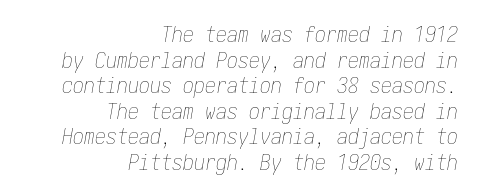
Rule under the text: the space is simply empty. Between one letter and the next there's only the usual sliver of space. A light-to-regular cut is what we see here. Compared with a flush-left layout, this one pins lines to the opposite, right side. The specimen reads as italic at a glance.
